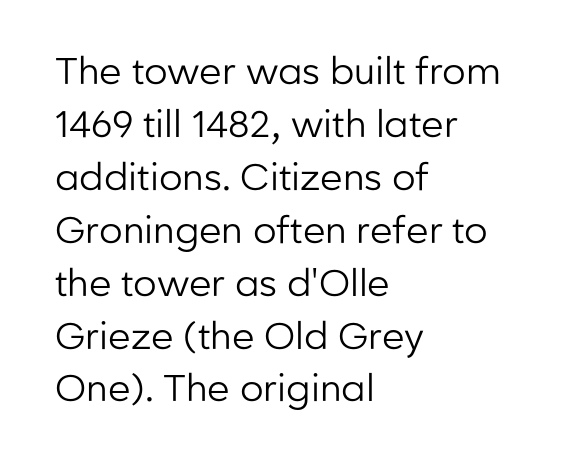
The image shows 37 px regular-weight sans-serif type, upright; set left-aligned, normal line spacing (1.43x), normal letter spacing, not underlined; low stroke contrast and a medium x-height.
